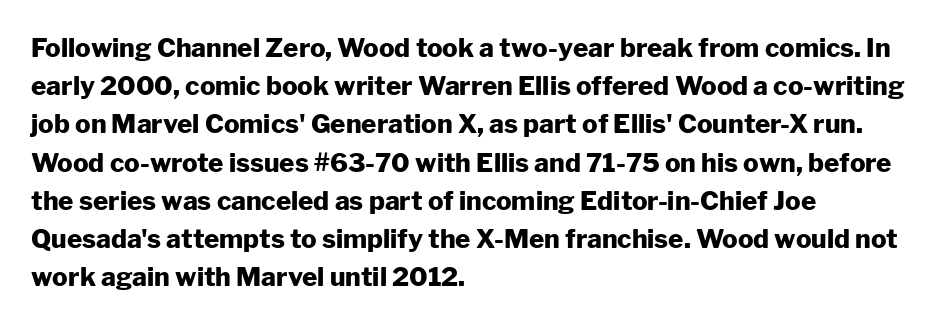
The image shows 26 px bold type, upright; set left-aligned, normal line spacing (1.47x), normal letter spacing, not underlined.
